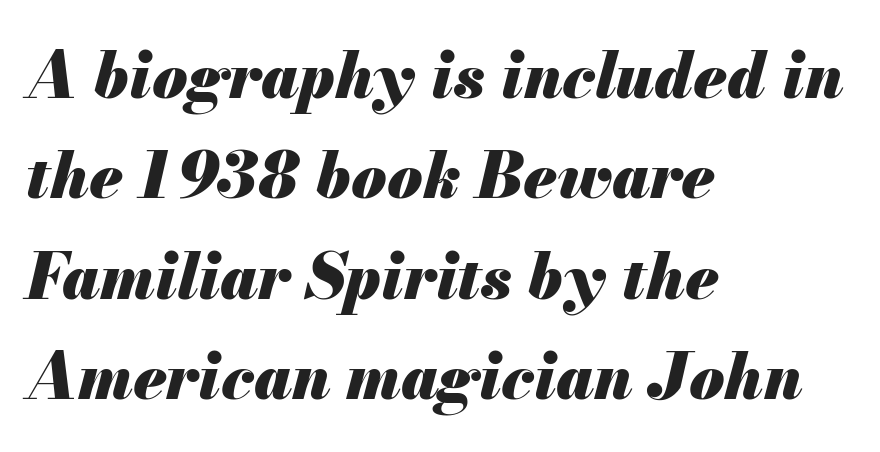
Q: Is the text bold? A: Yes.
Q: Is the text italic (slanted)? A: Yes, it leans right by about 13 degrees.
Q: Is the text underlined? A: No.
Q: How is the paragraph aligned? A: Left-aligned.
Q: Is the spacing between letters normal or unusually wide? A: Normal.
Q: Is the spacing between lines tight, normal or loose? A: Normal.
Q: Width (condensed, normal, or wide)? A: Normal.
Q: Stroke contrast? A: Medium.
Q: x-height? A: Small.
Q: Monospaced? A: No.
